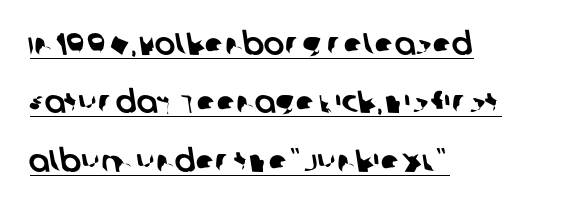
The typeface chosen for these lines omits serifs. Spacing between characters is what you'd get straight out of the box. Compared with a centered layout, this one pins lines to the left instead. This sample has the flowing, uneven cadence of proportional lettering.
